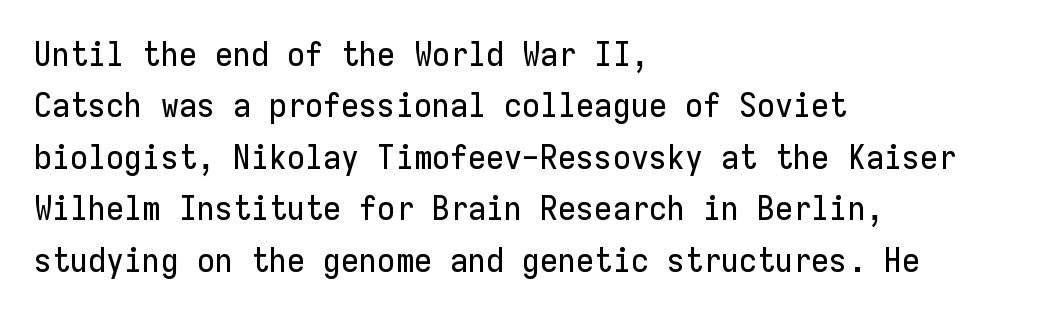
{"serif": "no", "italic": "no", "width": "normal", "stroke_contrast": "low", "x_height": "medium", "monospaced": "yes", "underline": "no", "align": "left", "line_spacing": "normal", "line_spacing_ratio": 1.56, "letter_spacing": "normal", "letter_spacing_em": 0.0, "glyph_px": 33}
